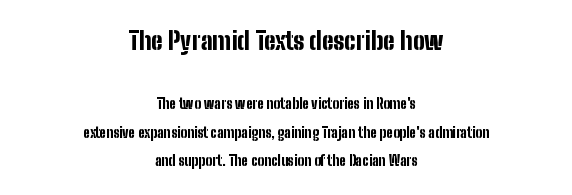
Q: Is the text bold? A: Yes.
Q: Is the text italic (slanted)? A: No, it is upright.
Q: Is the text underlined? A: No.
Q: How is the paragraph aligned? A: Centered.
Q: Is the spacing between letters normal or unusually wide? A: Normal.
Q: Is the spacing between lines tight, normal or loose? A: Loose.
Q: Which block of text is set in a larger size, the first (top) or the second (bottom)? A: The first (top) one.
